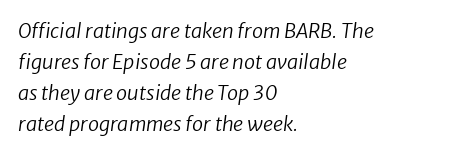
The image shows 20 px text type; set left-aligned, normal line spacing (1.55x), normal letter spacing, not underlined.
